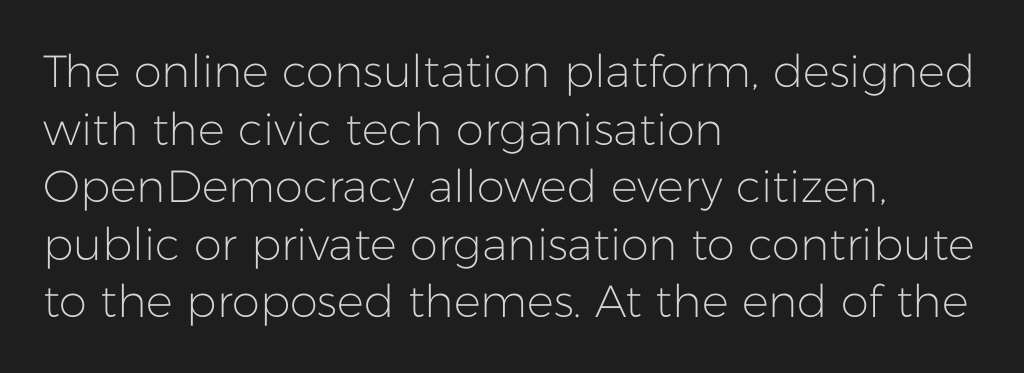
{"serif": "no", "italic": "no", "bold": "no", "weight": "light", "width": "normal", "stroke_contrast": "low", "x_height": "medium", "monospaced": "no", "underline": "no", "align": "left", "line_spacing": "normal", "line_spacing_ratio": 1.28, "letter_spacing": "normal", "letter_spacing_em": 0.0, "glyph_px": 45}
